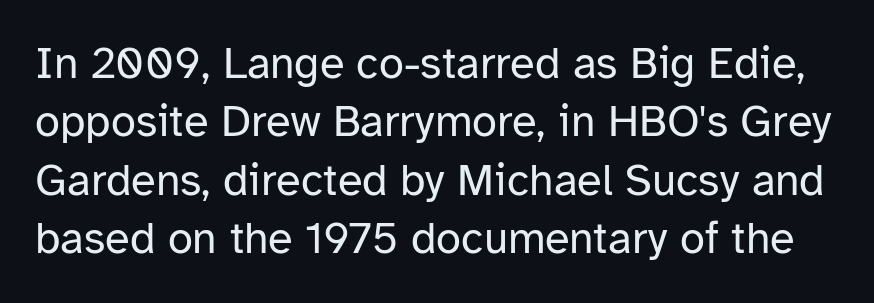
Q: Is the text bold? A: No.
Q: Is the text italic (slanted)? A: No, it is upright.
Q: Is the typeface a serif or a sans-serif typeface? A: Sans-serif.
Q: Is the text underlined? A: No.
Q: Is the spacing between letters normal or unusually wide? A: Normal.
Q: Is the spacing between lines tight, normal or loose? A: Normal.
Q: Width (condensed, normal, or wide)? A: Normal.
Q: Stroke contrast? A: Low.
Q: x-height? A: Medium.
Q: Monospaced? A: No.
